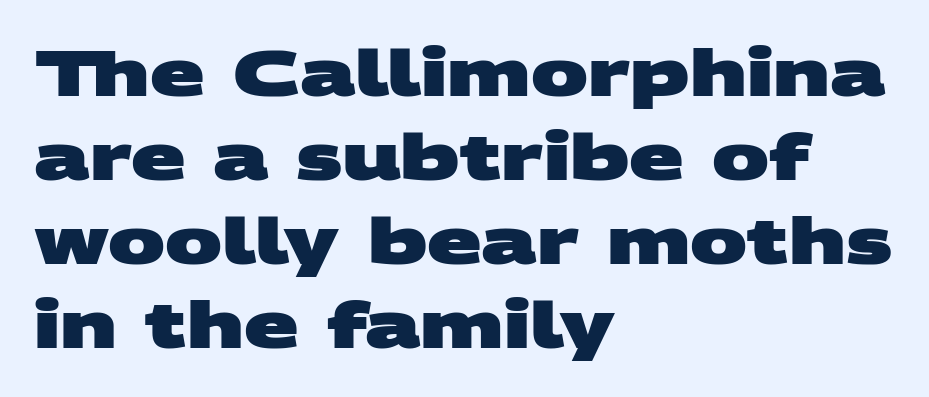
Q: Is the text bold? A: Yes.
Q: Is the typeface a serif or a sans-serif typeface? A: Sans-serif.
Q: Is the text underlined? A: No.
Q: How is the paragraph aligned? A: Left-aligned.
Q: Is the spacing between letters normal or unusually wide? A: Normal.
Q: Is the spacing between lines tight, normal or loose? A: Normal.
Q: Width (condensed, normal, or wide)? A: Wide.
Q: Stroke contrast? A: Medium.
Q: x-height? A: Large.
Q: Monospaced? A: No.
